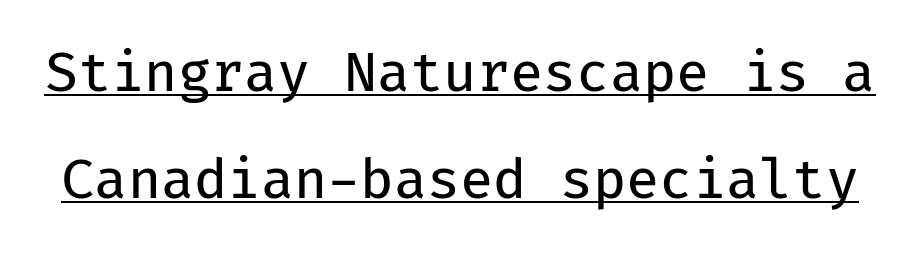
The image shows 54 px regular-weight sans-serif type, upright, monospaced; set loose line spacing (1.99x), normal letter spacing, underlined; low stroke contrast and a medium x-height.
